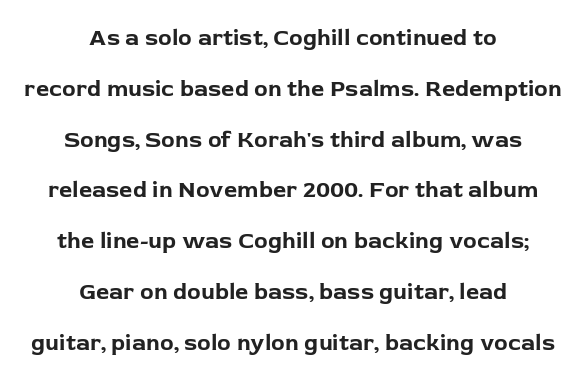
{"italic": "no", "bold": "yes", "underline": "no", "align": "center", "line_spacing": "loose", "line_spacing_ratio": 2.21, "letter_spacing": "normal", "letter_spacing_em": 0.0, "glyph_px": 23}
